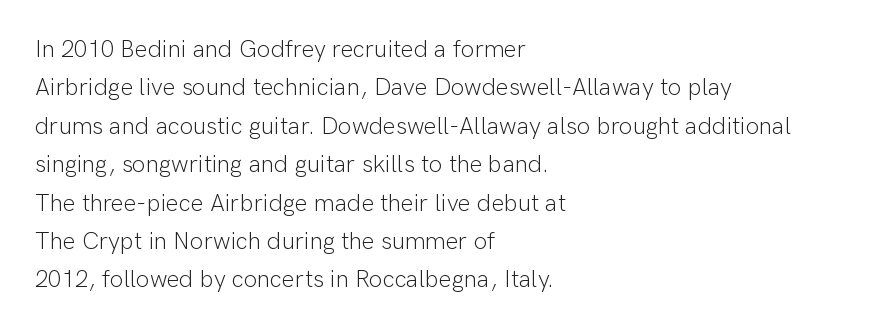
Q: Is the text bold? A: No.
Q: Is the text italic (slanted)? A: No, it is upright.
Q: Is the text underlined? A: No.
Q: How is the paragraph aligned? A: Left-aligned.
Q: Is the spacing between letters normal or unusually wide? A: Normal.
Q: Is the spacing between lines tight, normal or loose? A: Normal.
